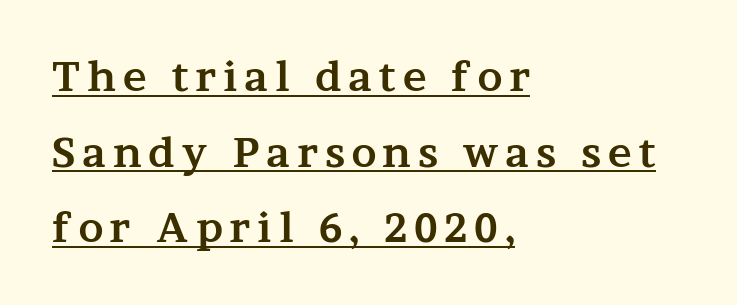
Q: Is the text bold? A: Yes.
Q: Is the text italic (slanted)? A: No, it is upright.
Q: Is the typeface a serif or a sans-serif typeface? A: Serif.
Q: Is the text underlined? A: Yes.
Q: How is the paragraph aligned? A: Left-aligned.
Q: Width (condensed, normal, or wide)? A: Wide.
Q: Stroke contrast? A: Medium.
Q: x-height? A: Medium.
Q: Monospaced? A: No.
